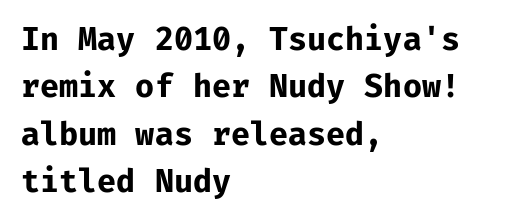
Q: Is the text bold? A: Yes.
Q: Is the text italic (slanted)? A: No, it is upright.
Q: Is the typeface a serif or a sans-serif typeface? A: Sans-serif.
Q: Is the text underlined? A: No.
Q: How is the paragraph aligned? A: Left-aligned.
Q: Is the spacing between letters normal or unusually wide? A: Normal.
Q: Is the spacing between lines tight, normal or loose? A: Normal.
Q: Width (condensed, normal, or wide)? A: Normal.
Q: Stroke contrast? A: Low.
Q: x-height? A: Medium.
Q: Monospaced? A: Yes.
